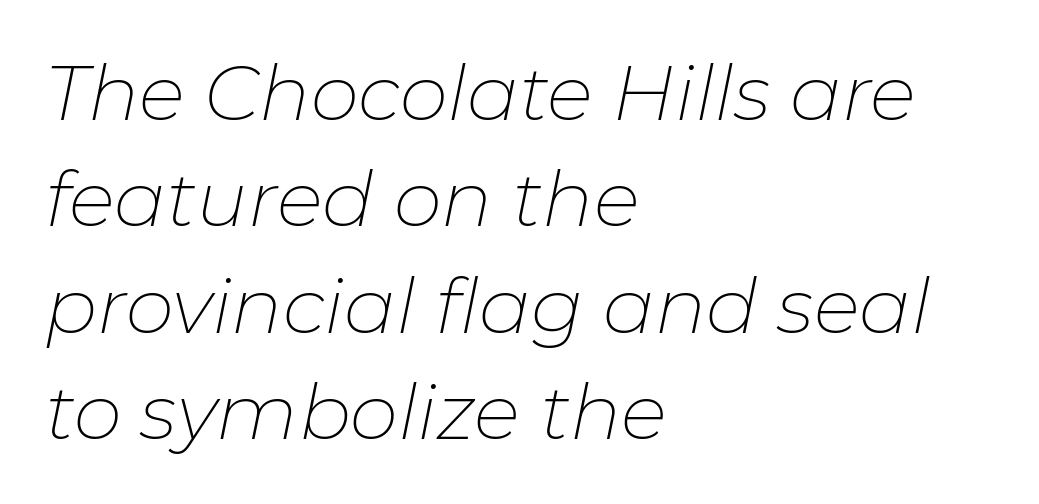
The image shows 77 px thin type, italic (leaning right); set left-aligned, normal line spacing (1.38x), normal letter spacing, not underlined; low stroke contrast and a medium x-height.
